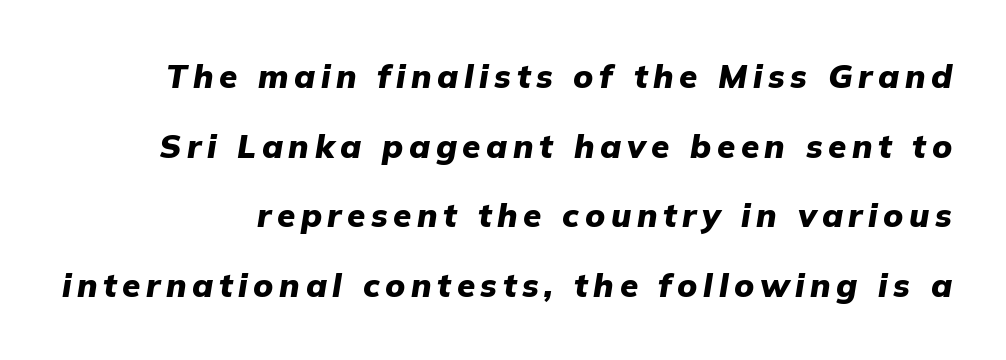
The text carries the slant typical of an italic or oblique font. Set as a true bold cut, around the 700 mark. The space directly below the letters is spotless. Spacing verdict: proportional, widths tailored to each character.
